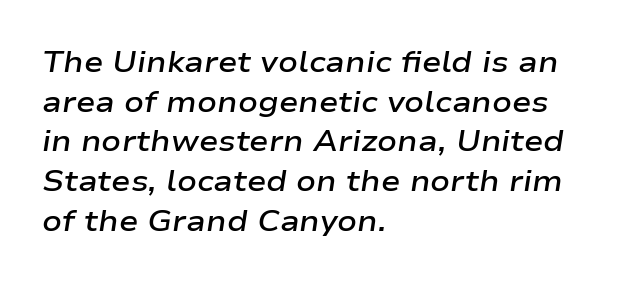
{"italic": "yes", "lean": "right", "slant_degrees": 9, "bold": "semi", "weight": "semibold", "width": "wide", "stroke_contrast": "low", "x_height": "medium", "monospaced": "no", "underline": "no", "align": "left", "line_spacing": "normal", "line_spacing_ratio": 1.37, "letter_spacing": "normal", "letter_spacing_em": 0.0, "glyph_px": 29}
